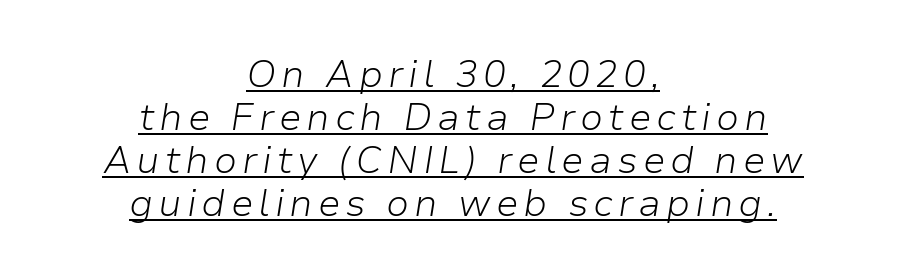
The image shows 38 px light type, italic (leaning right); set centered, tight line spacing (1.13x), underlined; low stroke contrast and a medium x-height.
